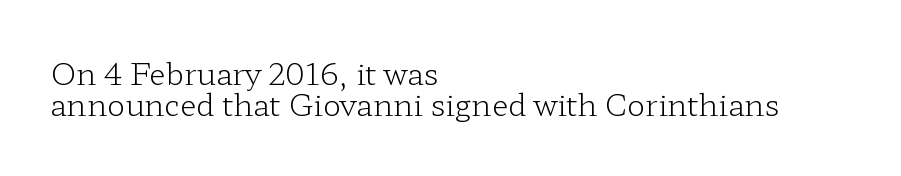
{"serif": "yes", "italic": "no", "bold": "no", "weight": "light", "width": "wide", "stroke_contrast": "low", "x_height": "medium", "monospaced": "no", "underline": "no", "align": "left", "line_spacing": "tight", "line_spacing_ratio": 1.05, "letter_spacing": "normal", "letter_spacing_em": 0.0, "glyph_px": 30}
